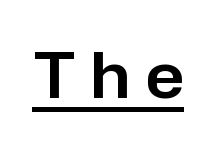
Q: Is the text italic (slanted)? A: No, it is upright.
Q: Is the typeface a serif or a sans-serif typeface? A: Sans-serif.
Q: Is the text underlined? A: Yes.
Q: Is the spacing between letters normal or unusually wide? A: Unusually wide.
Q: Width (condensed, normal, or wide)? A: Normal.
Q: Stroke contrast? A: Low.
Q: x-height? A: Medium.
Q: Monospaced? A: No.
